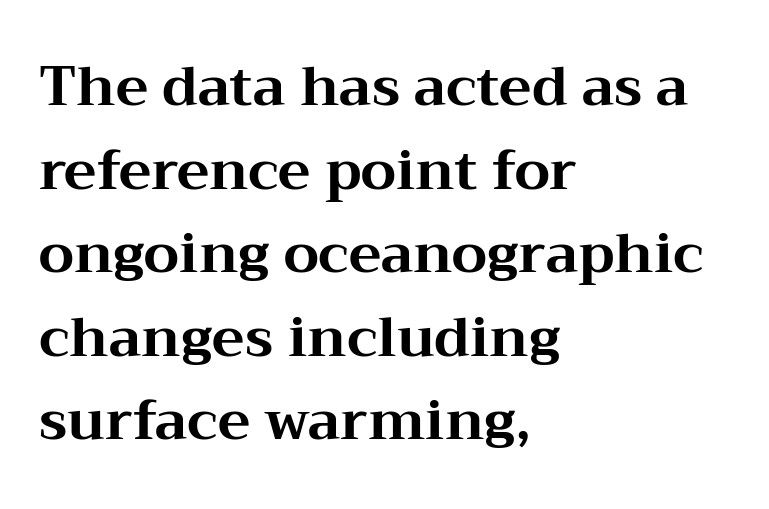
Q: Is the text bold? A: Yes.
Q: Is the text italic (slanted)? A: No, it is upright.
Q: Is the typeface a serif or a sans-serif typeface? A: Serif.
Q: Is the text underlined? A: No.
Q: How is the paragraph aligned? A: Left-aligned.
Q: Is the spacing between letters normal or unusually wide? A: Normal.
Q: Is the spacing between lines tight, normal or loose? A: Normal.
Q: Width (condensed, normal, or wide)? A: Wide.
Q: Stroke contrast? A: Medium.
Q: x-height? A: Medium.
Q: Monospaced? A: No.
